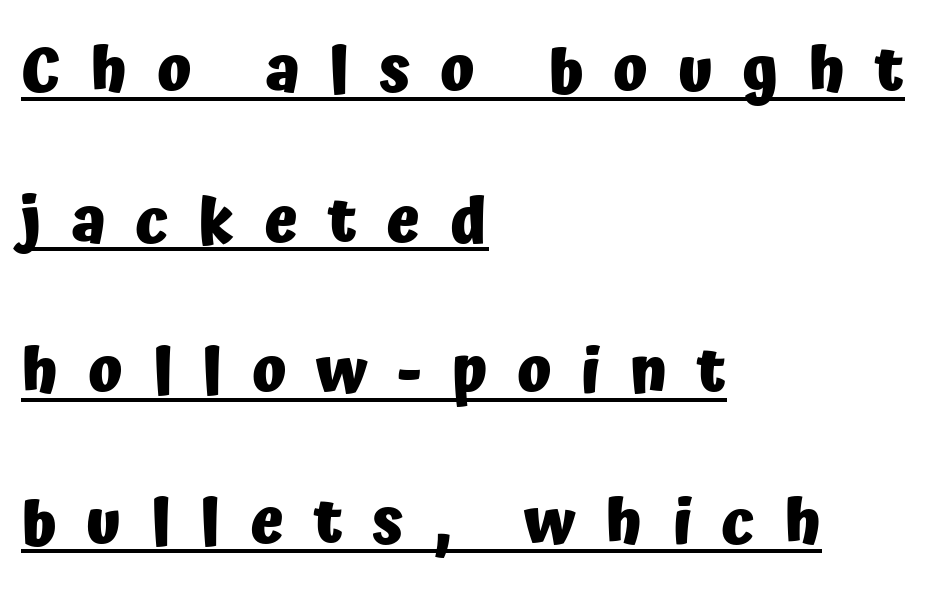
Q: Is the text bold? A: Yes.
Q: Is the text italic (slanted)? A: No, it is upright.
Q: Is the typeface a serif or a sans-serif typeface? A: Sans-serif.
Q: Is the text underlined? A: Yes.
Q: How is the paragraph aligned? A: Left-aligned.
Q: Is the spacing between letters normal or unusually wide? A: Unusually wide.
Q: Is the spacing between lines tight, normal or loose? A: Loose.
Q: Width (condensed, normal, or wide)? A: Normal.
Q: Stroke contrast? A: Low.
Q: x-height? A: Medium.
Q: Monospaced? A: No.
